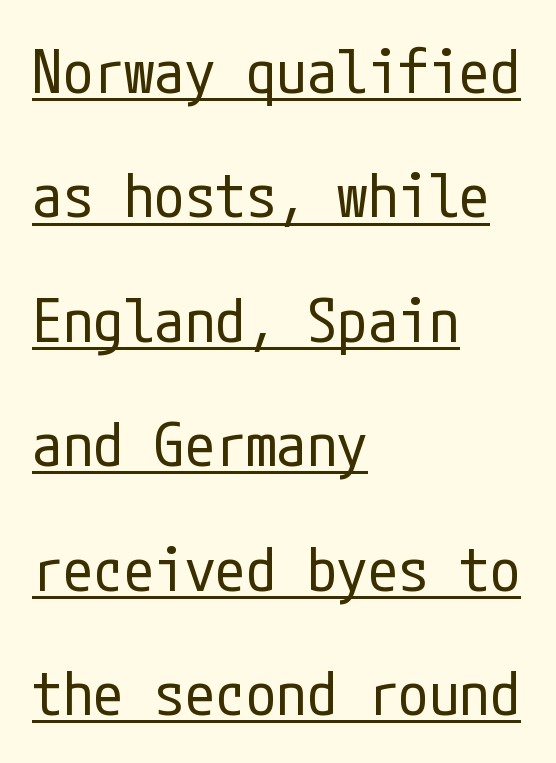
This reads as an unemphasized weight, regular at the heaviest. Horizontal bands of white between lines are thick stripes. Students, observe the line beneath the letters — that is underlining. Layout note: lines flush left.
